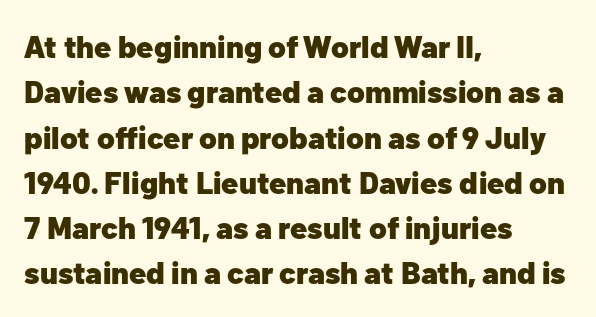
{"serif": "no", "italic": "no", "bold": "yes", "weight": "heavy", "width": "normal", "stroke_contrast": "low", "x_height": "medium", "monospaced": "no", "underline": "no", "align": "left", "line_spacing": "normal", "line_spacing_ratio": 1.46, "letter_spacing": "normal", "letter_spacing_em": 0.0, "glyph_px": 31}
